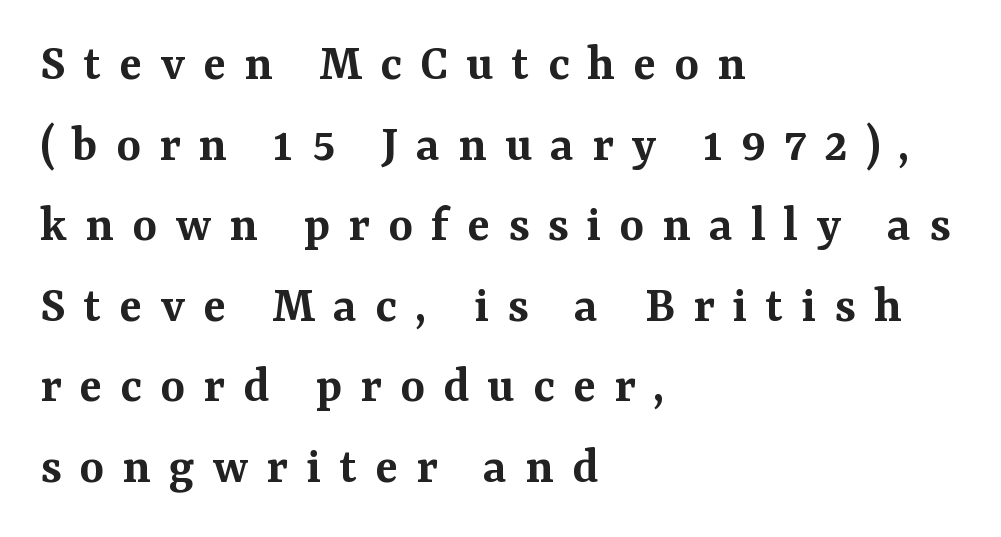
You could not count columns in this text — the font is proportionally spaced. A roman cut, with each character standing at attention. The typesetting leans somewhat heavy: a semibold. Vertically, the passage feels balanced, rows spaced as you'd expect. Observe the serifs anchoring each vertical stroke in this sample. Just letters on the line, the space beneath them empty.
